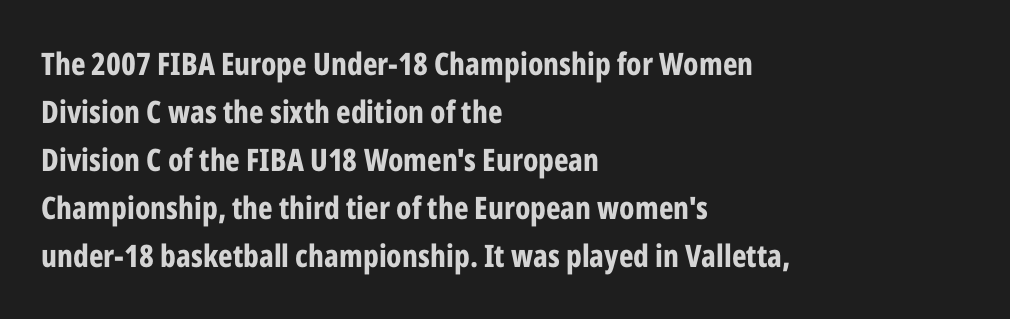
Q: Is the text bold? A: Yes.
Q: Is the text italic (slanted)? A: No, it is upright.
Q: Is the typeface a serif or a sans-serif typeface? A: Sans-serif.
Q: Is the text underlined? A: No.
Q: How is the paragraph aligned? A: Left-aligned.
Q: Is the spacing between letters normal or unusually wide? A: Normal.
Q: Is the spacing between lines tight, normal or loose? A: Normal.
Q: Width (condensed, normal, or wide)? A: Condensed.
Q: Stroke contrast? A: Low.
Q: x-height? A: Medium.
Q: Monospaced? A: No.
